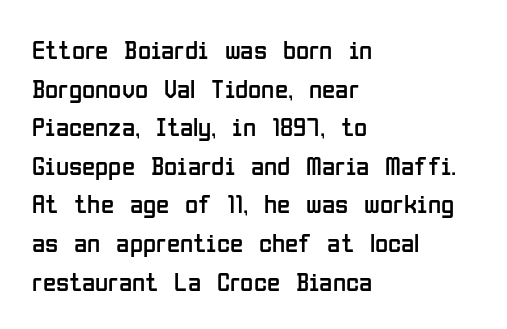
Q: Is the text bold? A: No.
Q: Is the text italic (slanted)? A: No, it is upright.
Q: Is the text underlined? A: No.
Q: How is the paragraph aligned? A: Left-aligned.
Q: Is the spacing between letters normal or unusually wide? A: Normal.
Q: Is the spacing between lines tight, normal or loose? A: Normal.
